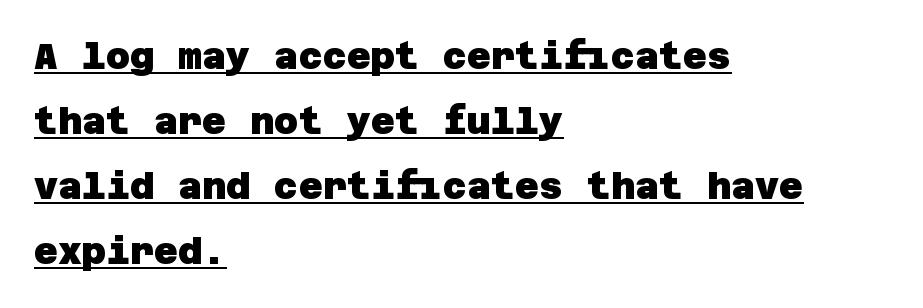
{"serif": "no", "bold": "yes", "weight": "heavy", "width": "normal", "stroke_contrast": "low", "x_height": "large", "underline": "yes", "align": "left", "line_spacing_ratio": 1.76, "letter_spacing": "normal", "letter_spacing_em": 0.0, "glyph_px": 37}
